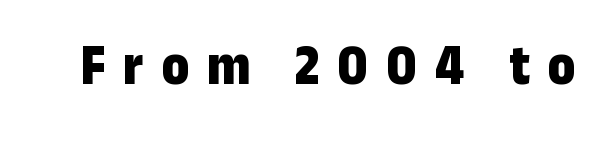
The sample has been set heavy, in full bold. Character widths vary here, with narrow letters taking less room than wide ones. In terms of letterform style, serifs are entirely absent. Glyph-to-glyph distance is far greater than everyday printed text. Unmarked baselines from the first word to the last. Does the lettering tilt? It doesn't — this is upright.
